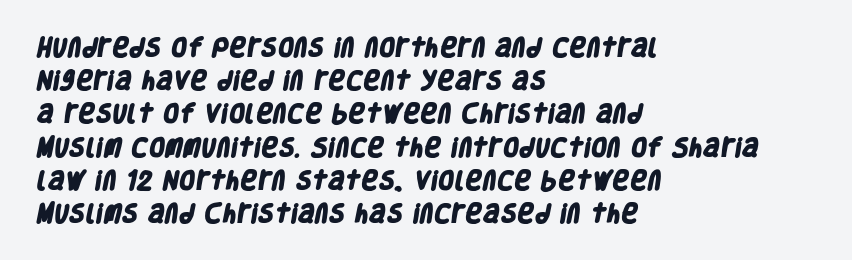
{"bold": "yes", "underline": "no", "align": "left", "line_spacing": "normal", "line_spacing_ratio": 1.58, "letter_spacing": "normal", "letter_spacing_em": 0.0, "glyph_px": 21}
